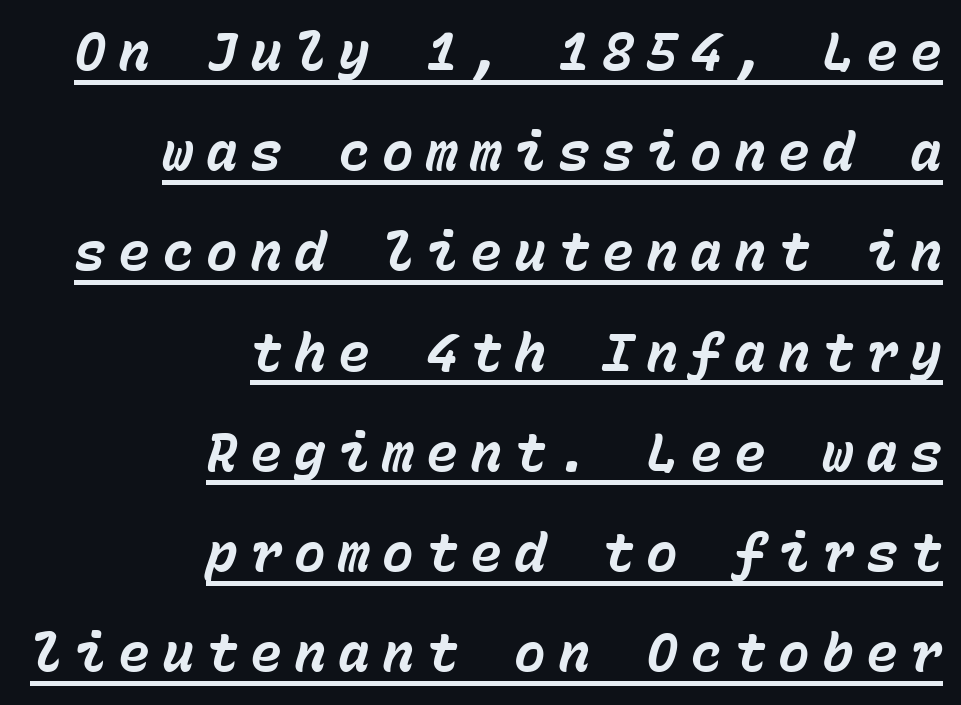
{"italic": "yes", "lean": "right", "slant_degrees": 15, "bold": "yes", "weight": "bold", "width": "normal", "stroke_contrast": "low", "x_height": "medium", "monospaced": "yes", "underline": "yes", "align": "right", "line_spacing_ratio": 1.89, "letter_spacing": "wide", "letter_spacing_em": 0.23, "glyph_px": 53}
